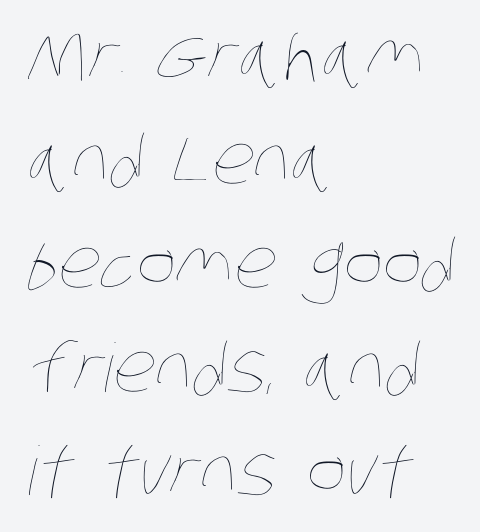
Honestly, there is no underline to notice here at all. One glance says typical: line gaps are just what's usual. Heft: none added — not bold. The passage is arranged the way most books set body copy — flush left. Each letter keeps its own natural width here, so spacing adapts to shape.
